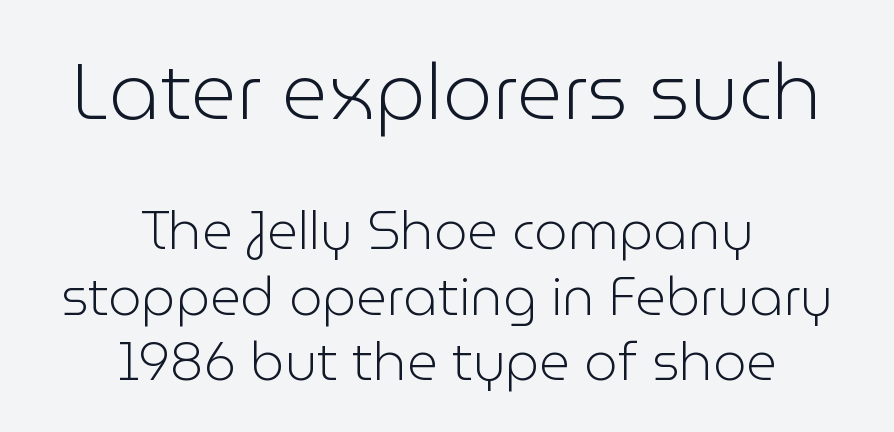
Characters follow at the spacing the type designer built in. The space directly below the letters is spotless. Unlike a traditional serif, this face leaves its strokes unadorned. Letters have the restrained weight of plain body copy at most.
